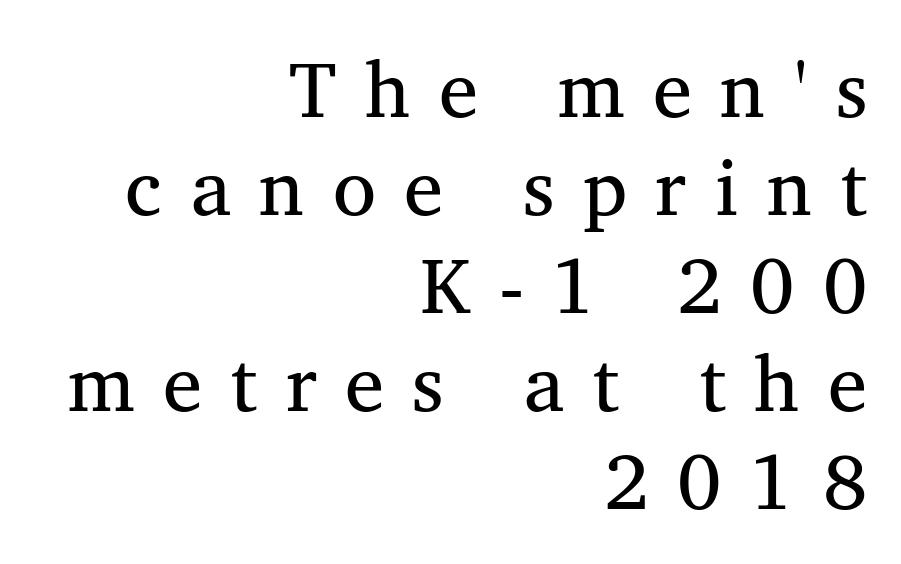
The image shows 79 px regular-weight serif type, upright; set right-aligned, line spacing 1.24x, unusually wide letter spacing (+0.36 em), not underlined; medium stroke contrast and a medium x-height.
